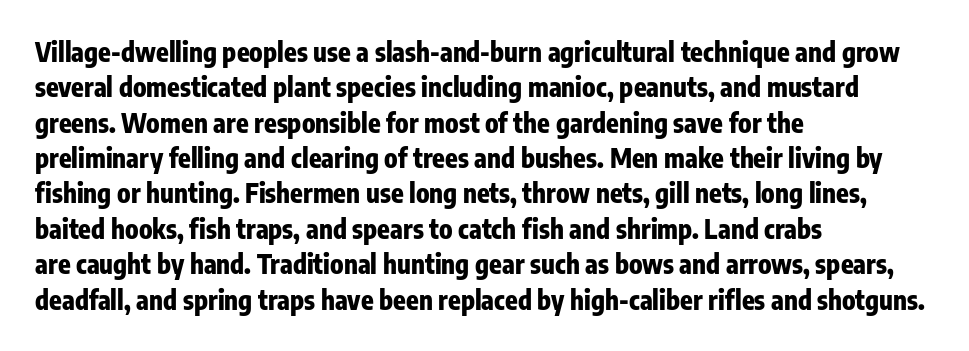
Normally led — the rows are evenly, conventionally spaced. A roman cut, with each character standing at attention. The gaps between neighbouring characters are ordinary and unremarkable. The words here are not underlined. Left-aligned paragraph, ragged on the right. The typesetting leans heavy: a genuine bold.
